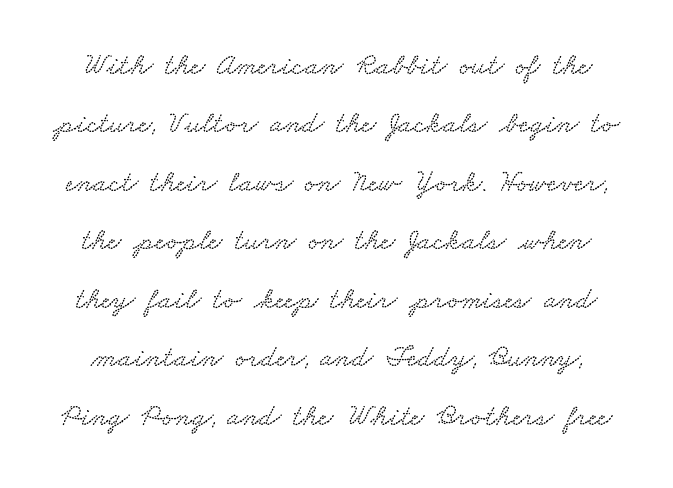
Q: Is the text underlined? A: No.
Q: Is the spacing between letters normal or unusually wide? A: Normal.
Q: Is the spacing between lines tight, normal or loose? A: Loose.
Q: Width (condensed, normal, or wide)? A: Wide.
Q: Stroke contrast? A: Low.
Q: x-height? A: Small.
Q: Monospaced? A: No.
